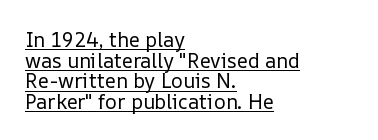
Q: Is the text bold? A: No.
Q: Is the text italic (slanted)? A: No, it is upright.
Q: Is the text underlined? A: Yes.
Q: How is the paragraph aligned? A: Left-aligned.
Q: Is the spacing between letters normal or unusually wide? A: Normal.
Q: Is the spacing between lines tight, normal or loose? A: Tight.
